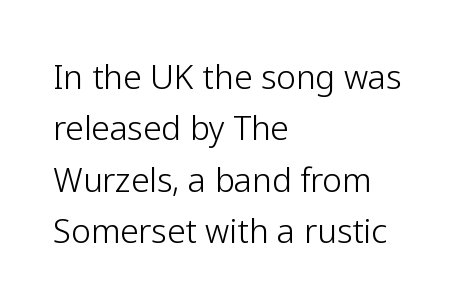
Q: Is the text bold? A: No.
Q: Is the text italic (slanted)? A: No, it is upright.
Q: Is the typeface a serif or a sans-serif typeface? A: Sans-serif.
Q: Is the text underlined? A: No.
Q: How is the paragraph aligned? A: Left-aligned.
Q: Is the spacing between letters normal or unusually wide? A: Normal.
Q: Is the spacing between lines tight, normal or loose? A: Normal.
Q: Width (condensed, normal, or wide)? A: Normal.
Q: Stroke contrast? A: Low.
Q: x-height? A: Medium.
Q: Monospaced? A: No.
